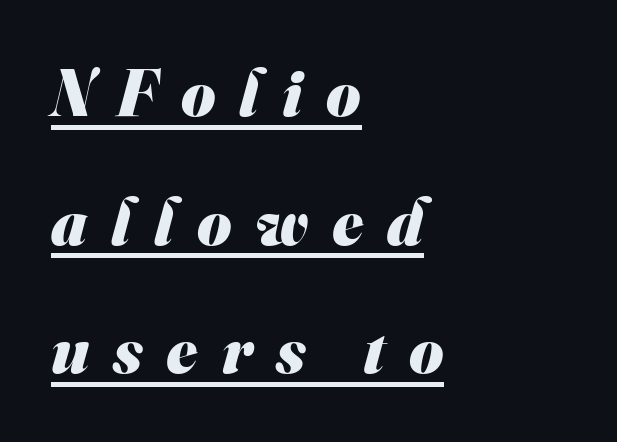
The image shows 66 px heavy sans-serif type; set left-aligned, loose line spacing (1.95x), unusually wide letter spacing (+0.36 em), underlined; medium stroke contrast and a small x-height.
